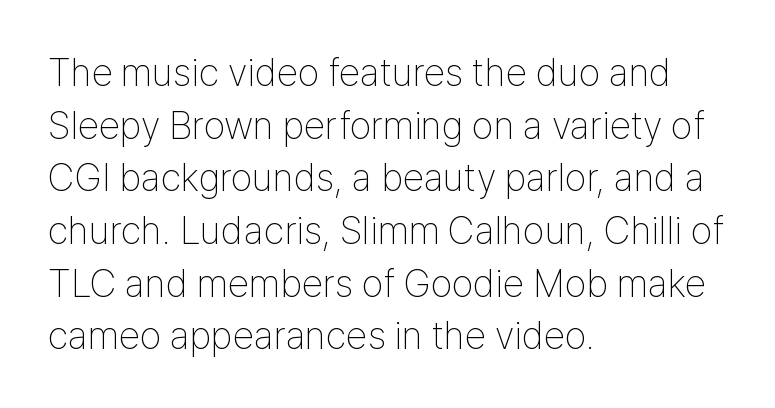
Q: Is the text bold? A: No.
Q: Is the text italic (slanted)? A: No, it is upright.
Q: Is the typeface a serif or a sans-serif typeface? A: Sans-serif.
Q: Is the text underlined? A: No.
Q: How is the paragraph aligned? A: Left-aligned.
Q: Is the spacing between letters normal or unusually wide? A: Normal.
Q: Is the spacing between lines tight, normal or loose? A: Normal.
Q: Width (condensed, normal, or wide)? A: Condensed.
Q: Stroke contrast? A: Low.
Q: x-height? A: Medium.
Q: Monospaced? A: No.
